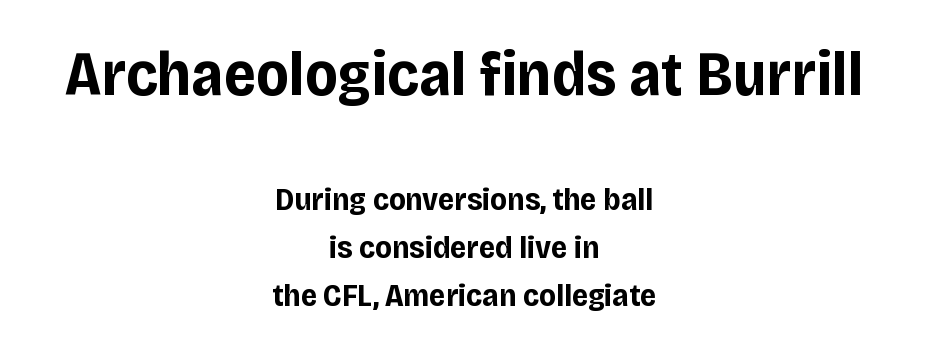
Q: Is the text bold? A: Yes.
Q: Is the text italic (slanted)? A: No, it is upright.
Q: Is the typeface a serif or a sans-serif typeface? A: Sans-serif.
Q: Is the text underlined? A: No.
Q: How is the paragraph aligned? A: Centered.
Q: Is the spacing between letters normal or unusually wide? A: Normal.
Q: Is the spacing between lines tight, normal or loose? A: Normal.
Q: Which block of text is set in a larger size, the first (top) or the second (bottom)? A: The first (top) one.
Q: Width (condensed, normal, or wide)? A: Normal.
Q: Stroke contrast? A: Low.
Q: x-height? A: Large.
Q: Monospaced? A: No.
